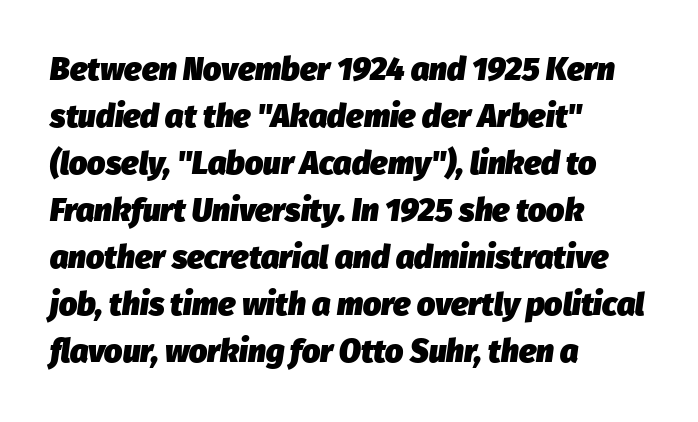
Teacher's note: observe the even left margin — that is flush-left alignment. It's the slanting kind of type. Do the characters align in a grid? No, the font is proportional. You'd pick this weight for a headline — it's a proper bold. The baseline area is clear. Look at the tracking — it's just the regular setting, nothing added.
